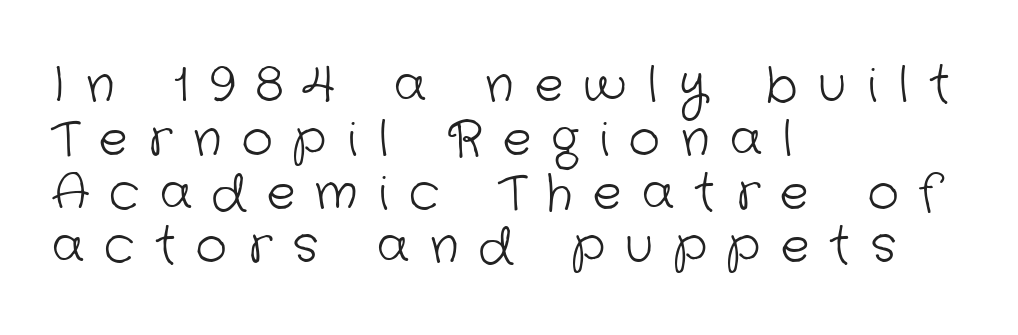
The image shows 48 px light sans-serif type; set left-aligned, tight line spacing (1.12x), unusually wide letter spacing (+0.43 em), not underlined; low stroke contrast and a medium x-height.
